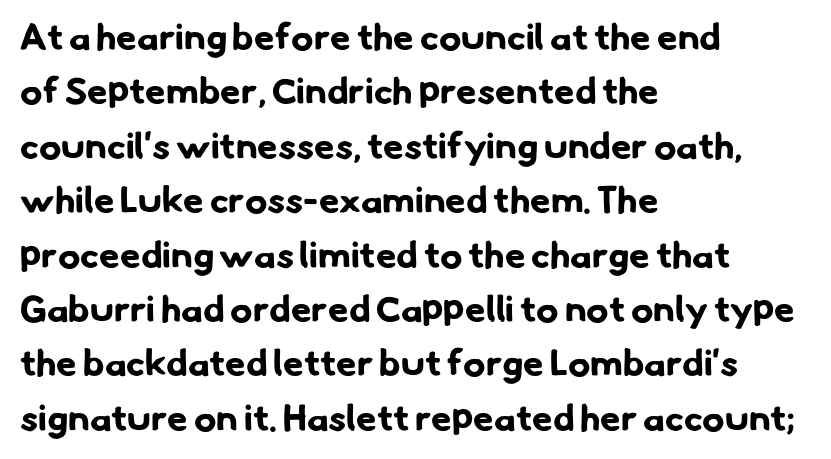
The image shows 37 px bold sans-serif type; set left-aligned, normal line spacing (1.47x), normal letter spacing, not underlined; low stroke contrast and a small x-height.
